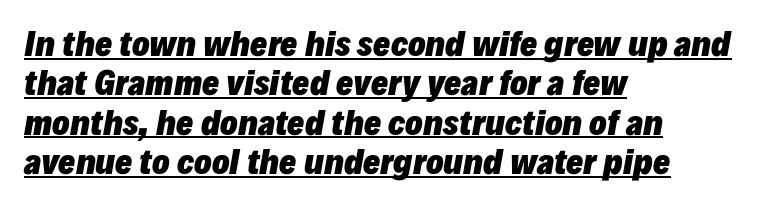
Q: Is the text bold? A: Yes.
Q: Is the text italic (slanted)? A: Yes, it leans right by about 10 degrees.
Q: Is the text underlined? A: Yes.
Q: How is the paragraph aligned? A: Left-aligned.
Q: Is the spacing between letters normal or unusually wide? A: Normal.
Q: Width (condensed, normal, or wide)? A: Normal.
Q: Stroke contrast? A: Low.
Q: x-height? A: Medium.
Q: Monospaced? A: No.
